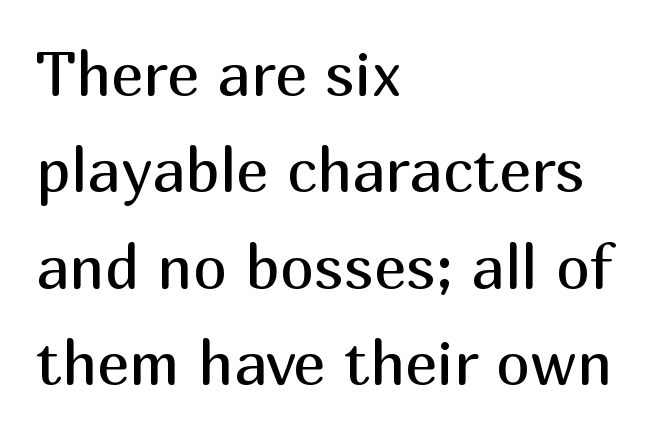
{"serif": "no", "italic": "no", "bold": "no", "weight": "regular", "width": "normal", "stroke_contrast": "medium", "x_height": "medium", "monospaced": "no", "underline": "no", "align": "left", "line_spacing": "normal", "line_spacing_ratio": 1.58, "letter_spacing": "normal", "letter_spacing_em": 0.0, "glyph_px": 61}
